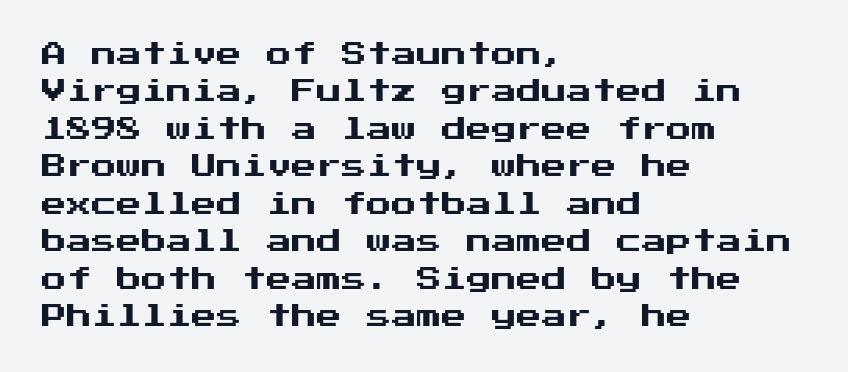
Q: Is the text italic (slanted)? A: No, it is upright.
Q: Is the text underlined? A: No.
Q: How is the paragraph aligned? A: Left-aligned.
Q: Is the spacing between letters normal or unusually wide? A: Normal.
Q: Is the spacing between lines tight, normal or loose? A: Normal.
